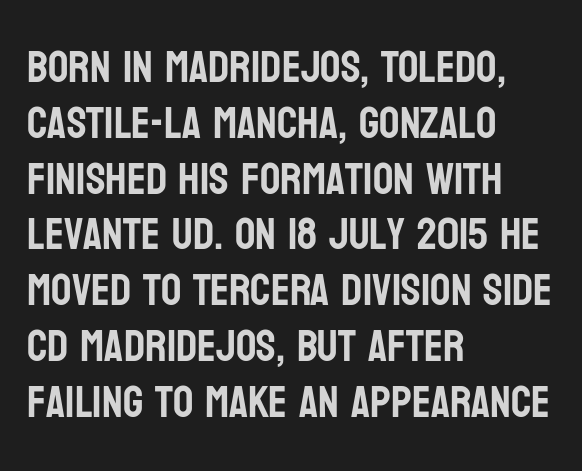
The passage shown has conventional tracking throughout. In terms of posture, this sample is upright. The passage shown is typeset with a sans-serif family. The setting favours the left margin, as ordinary paragraphs usually do. The strip under each line holds only bare page. Do the characters align in a grid? No, the font is proportional.
